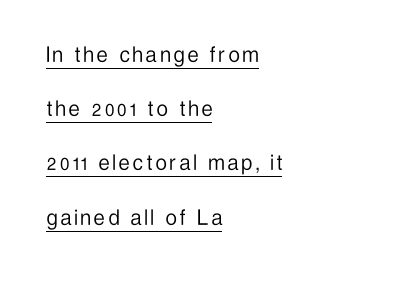
Is the stroke heavy? The answer is a plain regular-or-lighter. Reading down the block, your eye returns to a fixed left position each line. A continuous stroke trails under the words, as in a hyperlink. Posture: vertical. Students, observe: this is what heavily led, spacious text looks like.
